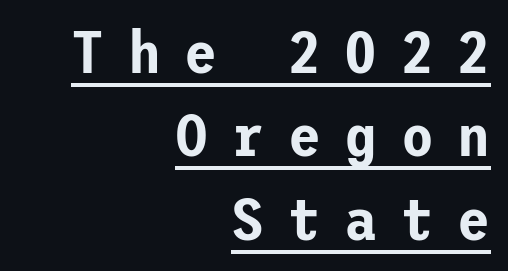
Q: Is the text italic (slanted)? A: No, it is upright.
Q: Is the typeface a serif or a sans-serif typeface? A: Sans-serif.
Q: Is the text underlined? A: Yes.
Q: How is the paragraph aligned? A: Right-aligned.
Q: Is the spacing between letters normal or unusually wide? A: Unusually wide.
Q: Is the spacing between lines tight, normal or loose? A: Normal.
Q: Width (condensed, normal, or wide)? A: Normal.
Q: Stroke contrast? A: Low.
Q: x-height? A: Medium.
